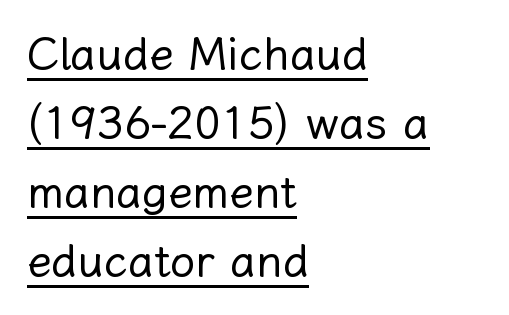
Q: Is the text bold? A: No.
Q: Is the text italic (slanted)? A: No, it is upright.
Q: Is the text underlined? A: Yes.
Q: How is the paragraph aligned? A: Left-aligned.
Q: Is the spacing between letters normal or unusually wide? A: Normal.
Q: Is the spacing between lines tight, normal or loose? A: Normal.
Q: Width (condensed, normal, or wide)? A: Normal.
Q: Stroke contrast? A: Low.
Q: x-height? A: Medium.
Q: Monospaced? A: No.
